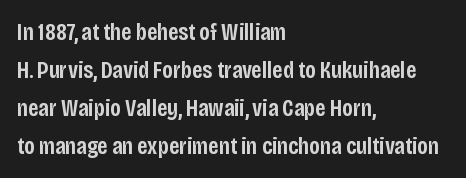
Type without underlining. The rendering keeps characters at their native spacing. It's the straight-up-and-down kind of type. Honestly, the row spacing looks completely unremarkable. One-word summary of the alignment: left. Semibold letterforms, between regular and bold.
